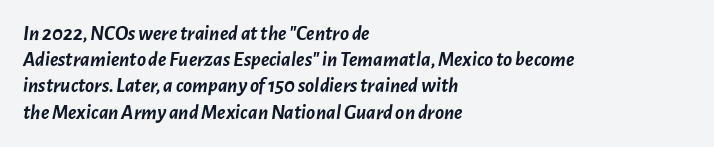
Compared with typical body copy, the letter spacing here is the same. These lines stack with their left ends in a neat column. The block of text has a typical density, with ordinary space between rows. Thick stems and heavy bowls — unmistakably bold. Words float on clear page, feet unadorned.
